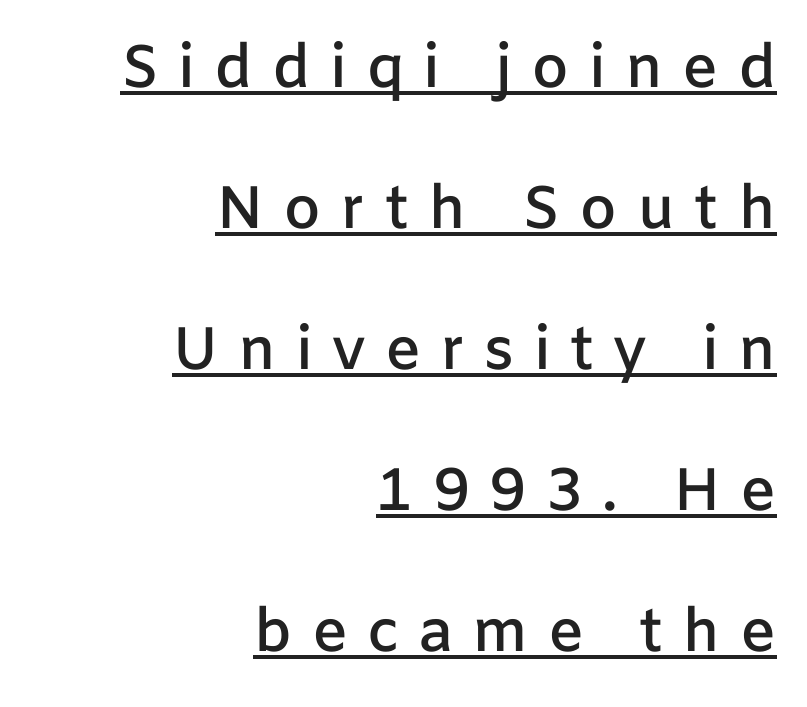
The image shows 60 px semibold sans-serif type, upright; set right-aligned, loose line spacing (2.35x), unusually wide letter spacing (+0.32 em), underlined; low stroke contrast and a medium x-height.
